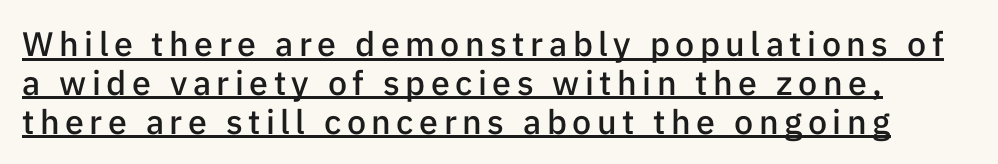
Q: Is the text bold? A: Semi-bold.
Q: Is the text italic (slanted)? A: No, it is upright.
Q: Is the typeface a serif or a sans-serif typeface? A: Sans-serif.
Q: Is the text underlined? A: Yes.
Q: Is the spacing between lines tight, normal or loose? A: Tight.
Q: Width (condensed, normal, or wide)? A: Normal.
Q: Stroke contrast? A: Low.
Q: x-height? A: Medium.
Q: Monospaced? A: No.
